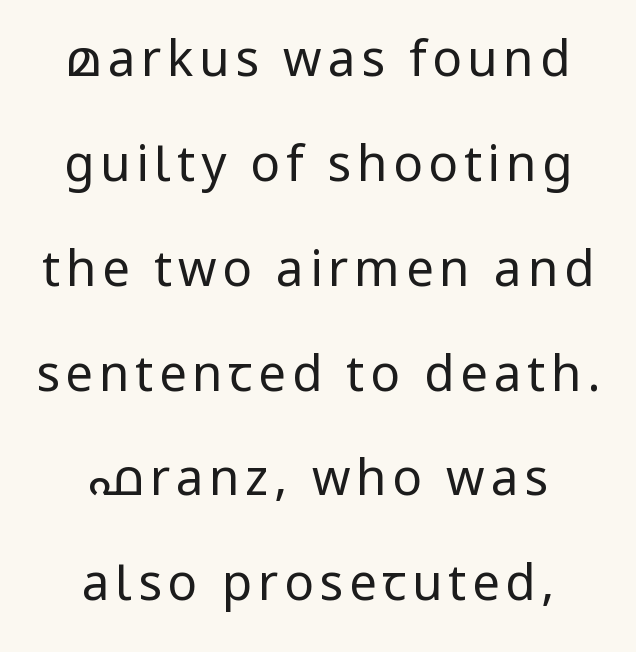
{"serif": "no", "italic": "no", "bold": "no", "weight": "regular", "width": "normal", "stroke_contrast": "low", "x_height": "medium", "monospaced": "no", "underline": "no", "align": "center", "line_spacing": "loose", "line_spacing_ratio": 2.14, "glyph_px": 49}
